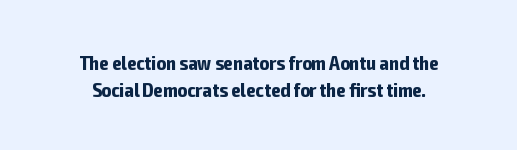
Q: Is the text bold? A: Yes.
Q: Is the text italic (slanted)? A: No, it is upright.
Q: Is the text underlined? A: No.
Q: Is the spacing between letters normal or unusually wide? A: Normal.
Q: Is the spacing between lines tight, normal or loose? A: Normal.
